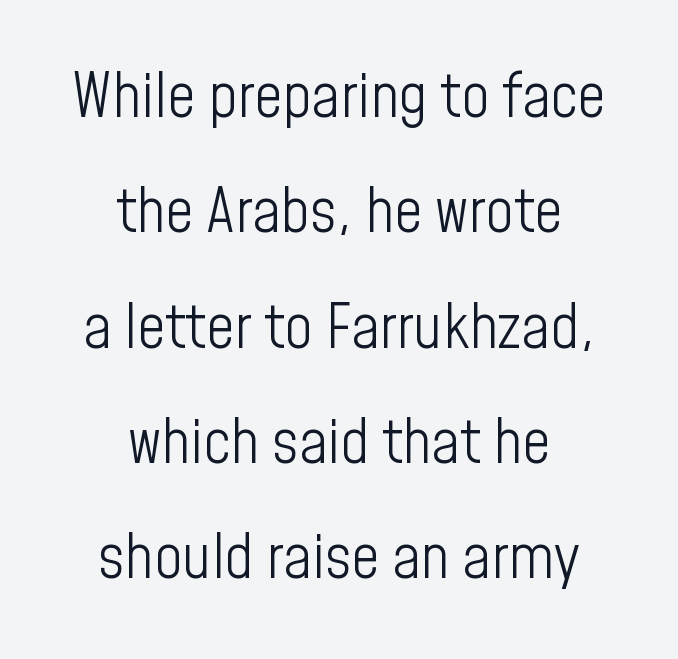
Q: Is the text bold? A: No.
Q: Is the text italic (slanted)? A: No, it is upright.
Q: Is the typeface a serif or a sans-serif typeface? A: Sans-serif.
Q: Is the text underlined? A: No.
Q: How is the paragraph aligned? A: Centered.
Q: Is the spacing between letters normal or unusually wide? A: Normal.
Q: Width (condensed, normal, or wide)? A: Condensed.
Q: Stroke contrast? A: Low.
Q: x-height? A: Medium.
Q: Monospaced? A: No.
